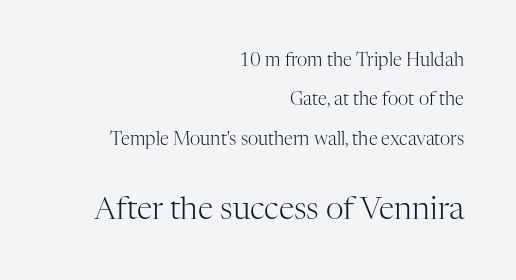
Q: Is the text bold? A: No.
Q: Is the text italic (slanted)? A: No, it is upright.
Q: Is the typeface a serif or a sans-serif typeface? A: Serif.
Q: Is the text underlined? A: No.
Q: How is the paragraph aligned? A: Right-aligned.
Q: Is the spacing between letters normal or unusually wide? A: Normal.
Q: Is the spacing between lines tight, normal or loose? A: Loose.
Q: Which block of text is set in a larger size, the first (top) or the second (bottom)? A: The second (bottom) one.
Q: Width (condensed, normal, or wide)? A: Normal.
Q: Stroke contrast? A: High.
Q: x-height? A: Medium.
Q: Monospaced? A: No.
